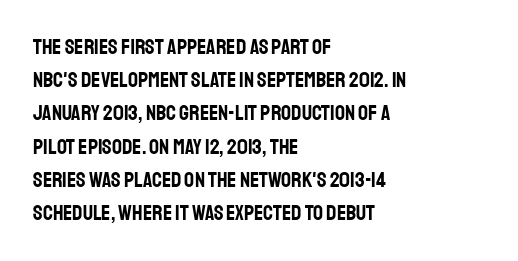
Q: Is the text italic (slanted)? A: No, it is upright.
Q: Is the text underlined? A: No.
Q: How is the paragraph aligned? A: Left-aligned.
Q: Is the spacing between letters normal or unusually wide? A: Normal.
Q: Is the spacing between lines tight, normal or loose? A: Normal.
